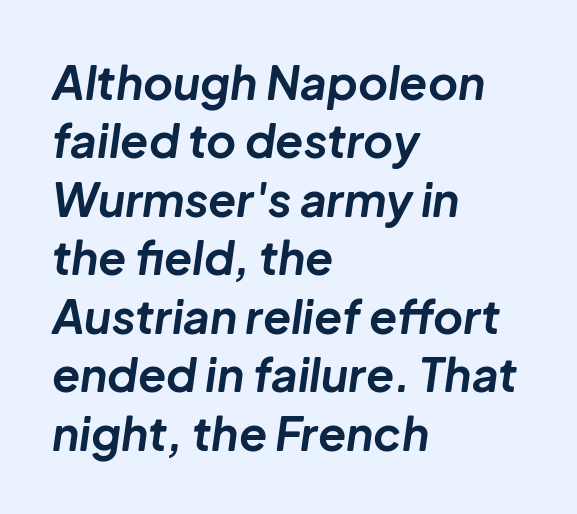
Q: Is the text bold? A: Yes.
Q: Is the text italic (slanted)? A: Yes, it leans right by about 8 degrees.
Q: Is the text underlined? A: No.
Q: How is the paragraph aligned? A: Left-aligned.
Q: Is the spacing between letters normal or unusually wide? A: Normal.
Q: Is the spacing between lines tight, normal or loose? A: Normal.
Q: Width (condensed, normal, or wide)? A: Normal.
Q: Stroke contrast? A: Low.
Q: x-height? A: Medium.
Q: Monospaced? A: No.
